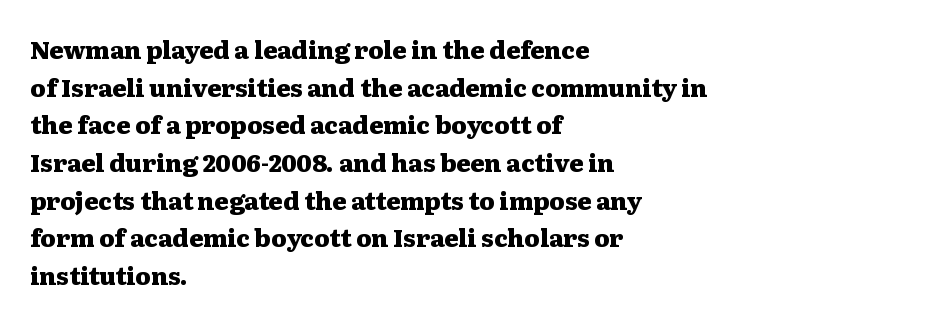
Heavy, bold letterforms. Quick note: underline off. The space between consecutive lines is moderate. This is roman type, the default non-slanted kind. The compositor pushed each line to the left boundary.
